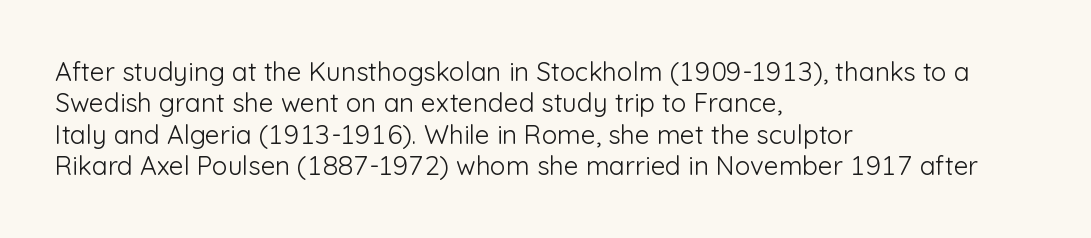
What stands out about the letter spacing? Nothing — it is the standard amount. The rendering anchors every line to the left-hand side. A light-to-regular cut is what we see here. Ordinary non-slanted type is in use.
